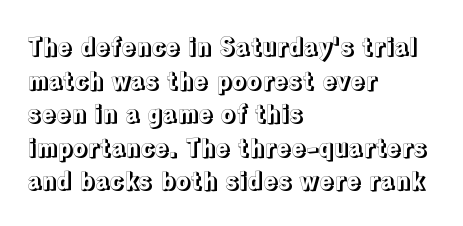
{"italic": "no", "underline": "no", "align": "left", "line_spacing": "normal", "line_spacing_ratio": 1.4, "letter_spacing": "normal", "letter_spacing_em": 0.0, "glyph_px": 24}
